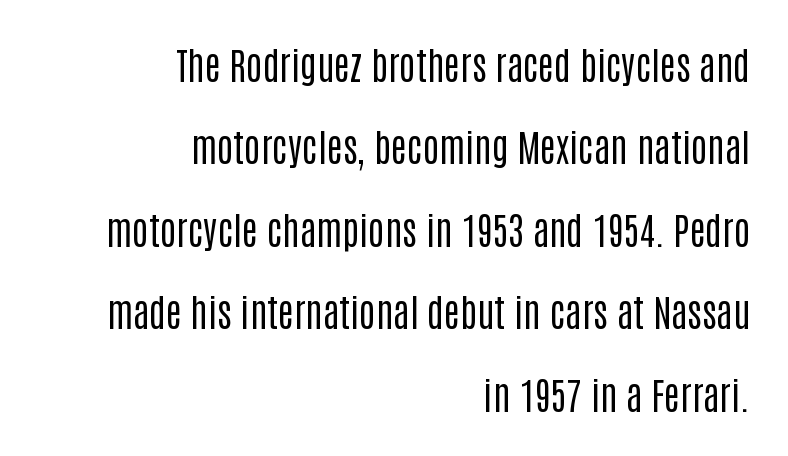
Q: Is the text bold? A: No.
Q: Is the text italic (slanted)? A: No, it is upright.
Q: Is the typeface a serif or a sans-serif typeface? A: Sans-serif.
Q: Is the text underlined? A: No.
Q: How is the paragraph aligned? A: Right-aligned.
Q: Is the spacing between letters normal or unusually wide? A: Normal.
Q: Is the spacing between lines tight, normal or loose? A: Loose.
Q: Width (condensed, normal, or wide)? A: Condensed.
Q: Stroke contrast? A: Low.
Q: x-height? A: Large.
Q: Monospaced? A: No.
